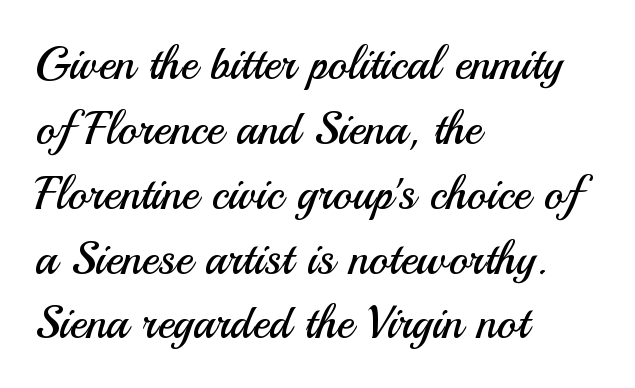
The letters look calm and open, with moderate or lighter stems. Successive baselines arrive at the customary interval. A typesetter would call this zero additional tracking. This is sans-serif lettering, the kind often seen on screens and signage. Proportional: the letters do not fall into vertical columns.
